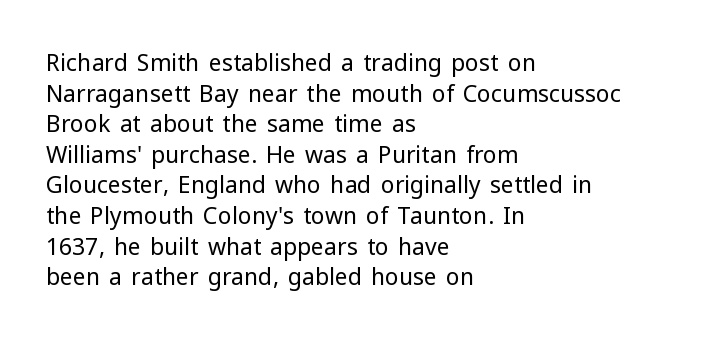
Q: Is the text bold? A: No.
Q: Is the text italic (slanted)? A: No, it is upright.
Q: Is the text underlined? A: No.
Q: How is the paragraph aligned? A: Left-aligned.
Q: Is the spacing between letters normal or unusually wide? A: Normal.
Q: Is the spacing between lines tight, normal or loose? A: Normal.
